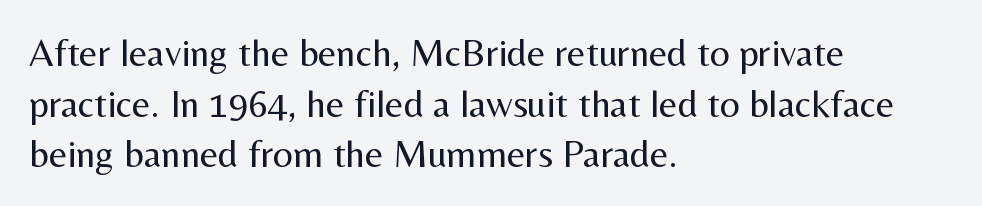
Q: Is the text bold? A: No.
Q: Is the text italic (slanted)? A: No, it is upright.
Q: Is the typeface a serif or a sans-serif typeface? A: Sans-serif.
Q: Is the text underlined? A: No.
Q: How is the paragraph aligned? A: Left-aligned.
Q: Is the spacing between letters normal or unusually wide? A: Normal.
Q: Is the spacing between lines tight, normal or loose? A: Normal.
Q: Width (condensed, normal, or wide)? A: Normal.
Q: Stroke contrast? A: Medium.
Q: x-height? A: Medium.
Q: Monospaced? A: No.
